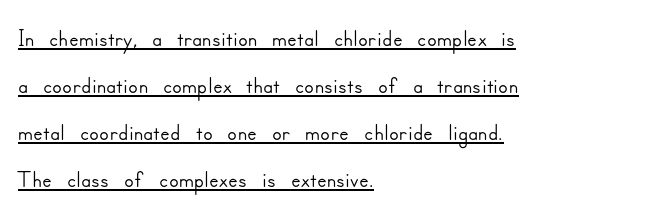
Q: Is the text italic (slanted)? A: No, it is upright.
Q: Is the typeface a serif or a sans-serif typeface? A: Sans-serif.
Q: Is the text underlined? A: Yes.
Q: How is the paragraph aligned? A: Left-aligned.
Q: Is the spacing between letters normal or unusually wide? A: Normal.
Q: Is the spacing between lines tight, normal or loose? A: Normal.
Q: Width (condensed, normal, or wide)? A: Normal.
Q: Stroke contrast? A: Low.
Q: x-height? A: Small.
Q: Monospaced? A: No.
